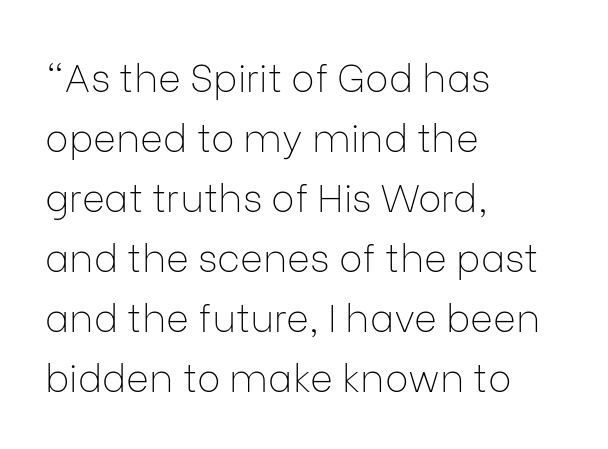
Q: Is the text bold? A: No.
Q: Is the text italic (slanted)? A: No, it is upright.
Q: Is the typeface a serif or a sans-serif typeface? A: Sans-serif.
Q: Is the text underlined? A: No.
Q: How is the paragraph aligned? A: Left-aligned.
Q: Is the spacing between letters normal or unusually wide? A: Normal.
Q: Is the spacing between lines tight, normal or loose? A: Normal.
Q: Width (condensed, normal, or wide)? A: Normal.
Q: Stroke contrast? A: Low.
Q: x-height? A: Medium.
Q: Monospaced? A: No.
